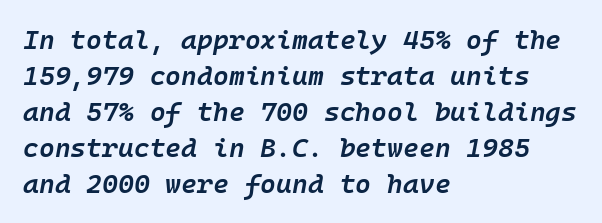
Teacher's note: observe the even left margin — that is flush-left alignment. The letters sit at their default tracking, neither squeezed nor spread. Italic: yes, the glyphs are oblique. The typesetting leans somewhat heavy: a semibold. Evenly set lines give the paragraph a standard silhouette. Only glyphs here, with clear space below each row.
